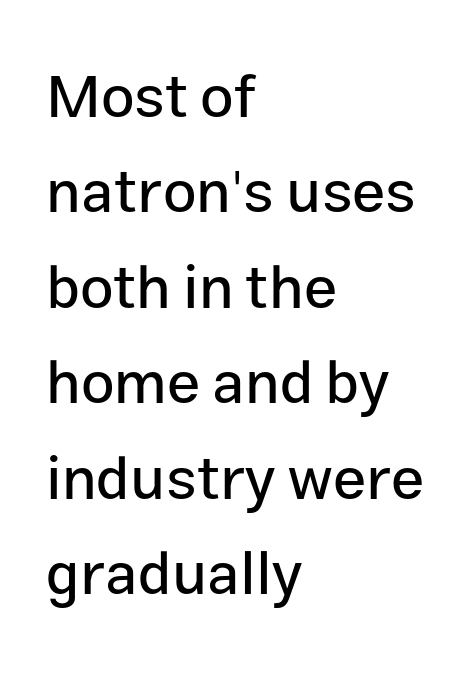
{"serif": "no", "italic": "no", "width": "normal", "stroke_contrast": "low", "x_height": "medium", "monospaced": "no", "underline": "no", "align": "left", "line_spacing": "normal", "line_spacing_ratio": 1.59, "letter_spacing": "normal", "letter_spacing_em": 0.0, "glyph_px": 60}
